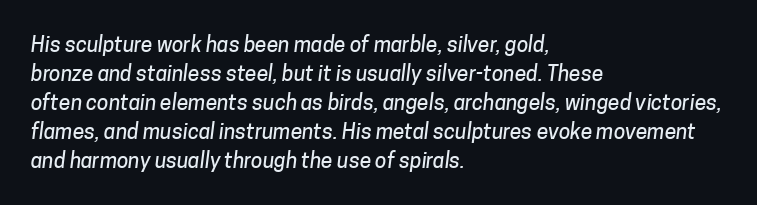
Successive baselines arrive at the customary interval. The gap between lines stays unmarked. The setting favours the left margin, as ordinary paragraphs usually do. This rendering leaves character spacing at its baseline value.
